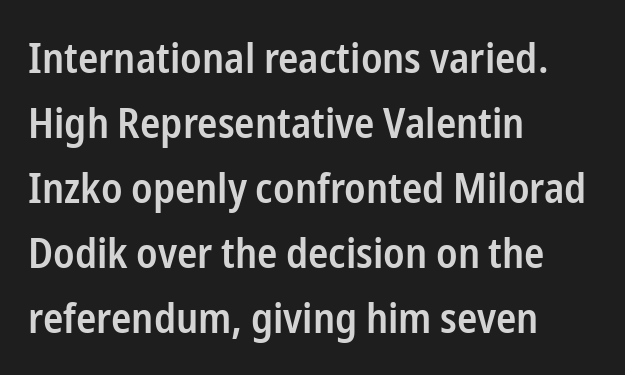
{"serif": "no", "italic": "no", "bold": "semi", "weight": "semibold", "width": "condensed", "stroke_contrast": "low", "x_height": "medium", "monospaced": "no", "underline": "no", "align": "left", "line_spacing": "normal", "line_spacing_ratio": 1.55, "letter_spacing": "normal", "letter_spacing_em": 0.0, "glyph_px": 42}
